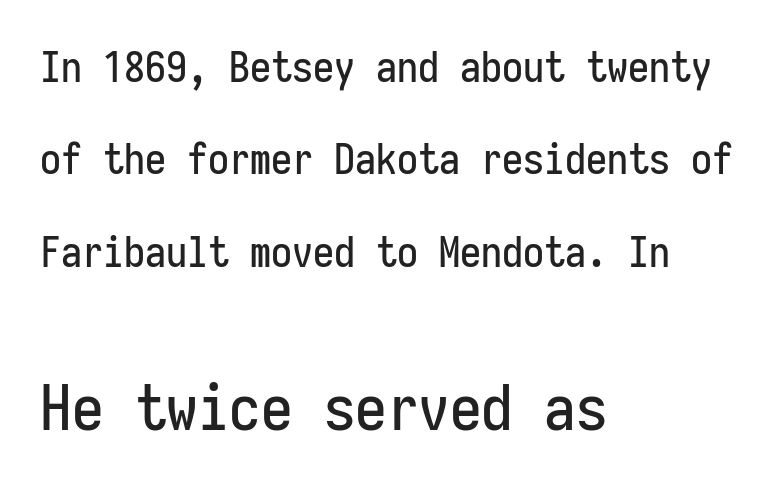
The image shows 63 px condensed sans-serif type, upright, monospaced; set left-aligned, loose line spacing (2.2x), normal letter spacing, not underlined; the second (bottom) block is 1.5x larger; low stroke contrast and a medium x-height.
